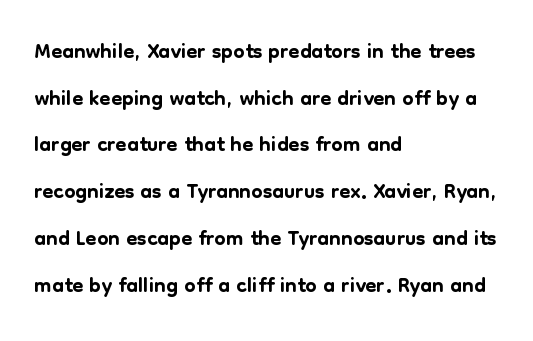
Whoever set this chose a conventional vertical rhythm. The rendering anchors every line to the left-hand side. A typesetter would label this face a sans. A typesetter would call this proportional, since set widths differ per character. You can tell it's not italic because the verticals are truly vertical. Plain, unruled lines of type.
